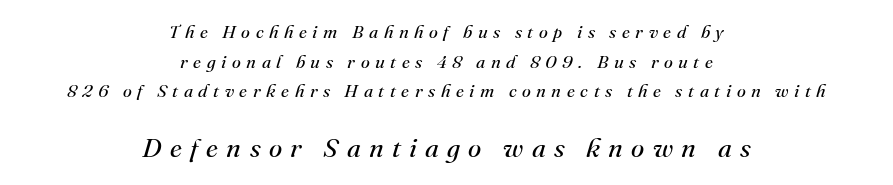
Q: Is the text bold? A: No.
Q: Is the text italic (slanted)? A: Yes, it leans right by about 16 degrees.
Q: Is the text underlined? A: No.
Q: How is the paragraph aligned? A: Centered.
Q: Is the spacing between letters normal or unusually wide? A: Unusually wide.
Q: Is the spacing between lines tight, normal or loose? A: Normal.
Q: Which block of text is set in a larger size, the first (top) or the second (bottom)? A: The second (bottom) one.
